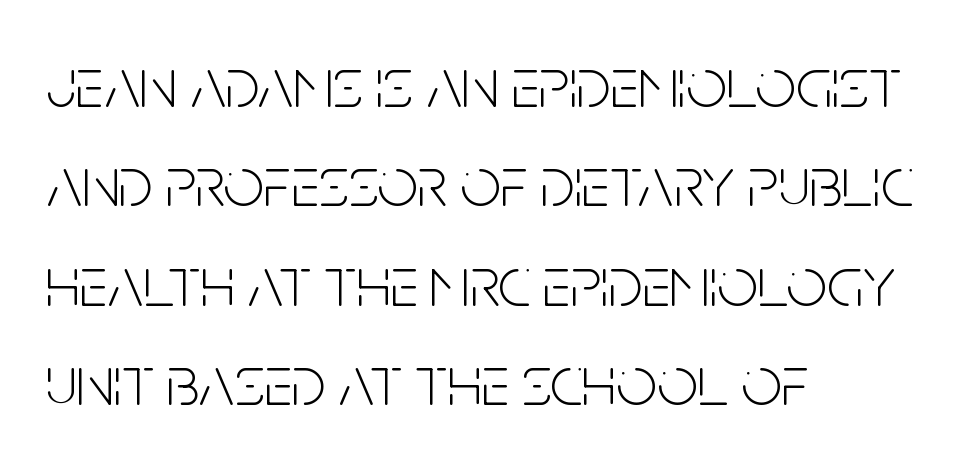
Does extra space separate the letters? No, they use regular spacing. Look at the bottom of the vertical strokes: they stop flat, with no serifs. This sample is left-justified, so line endings fall wherever the words run out. Unmarked baselines from the first word to the last. Summary of vertical rhythm: regular, with standard interline spacing. This is roman type, the default non-slanted kind.
